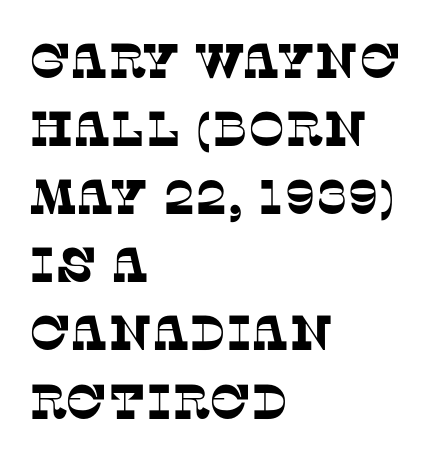
{"serif": "yes", "width": "normal", "stroke_contrast": "low", "x_height": "large", "monospaced": "no", "underline": "no", "align": "left", "line_spacing": "normal", "line_spacing_ratio": 1.39, "letter_spacing": "normal", "letter_spacing_em": 0.0, "glyph_px": 49}
